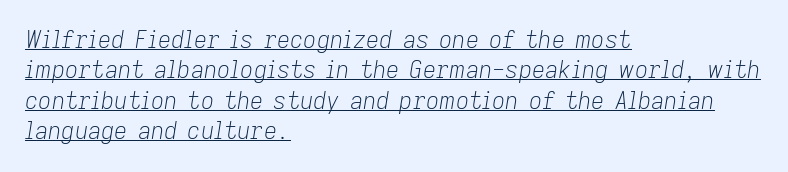
Q: Is the text bold? A: No.
Q: Is the text italic (slanted)? A: Yes, it leans right by about 9 degrees.
Q: Is the text underlined? A: Yes.
Q: How is the paragraph aligned? A: Left-aligned.
Q: Is the spacing between letters normal or unusually wide? A: Normal.
Q: Is the spacing between lines tight, normal or loose? A: Normal.
